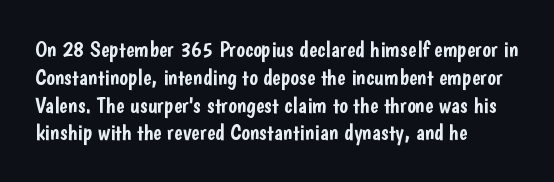
Here the glyphs are tracked normally, forming tight word shapes. The specimen omits any rule beneath the text block's lines. Vertical strokes here are truly vertical. The lines in this sample share a left origin and differ only in where they stop.
